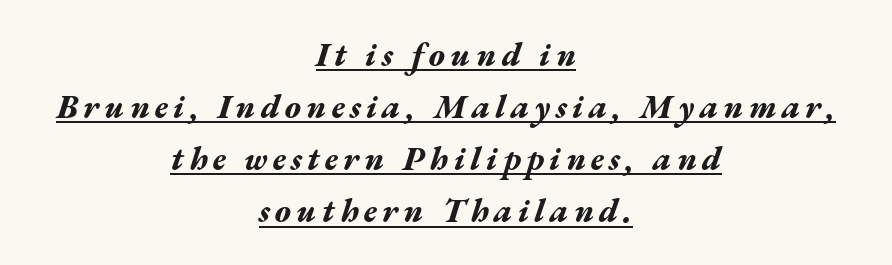
Q: Is the text bold? A: Yes.
Q: Is the text italic (slanted)? A: Yes, it leans right by about 17 degrees.
Q: Is the text underlined? A: Yes.
Q: How is the paragraph aligned? A: Centered.
Q: Is the spacing between lines tight, normal or loose? A: Normal.
Q: Width (condensed, normal, or wide)? A: Wide.
Q: Stroke contrast? A: Medium.
Q: x-height? A: Medium.
Q: Monospaced? A: No.
